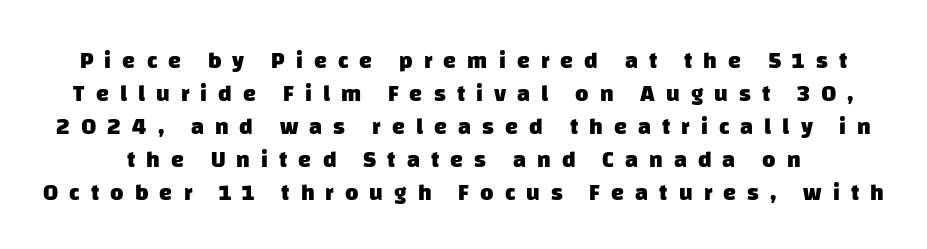
{"bold": "yes", "underline": "no", "line_spacing": "normal", "line_spacing_ratio": 1.43, "letter_spacing": "wide", "letter_spacing_em": 0.48, "glyph_px": 23}
